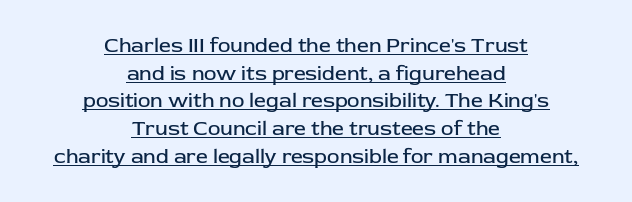
The image shows 21 px text type, upright; set centered, normal line spacing (1.32x), normal letter spacing, underlined.
